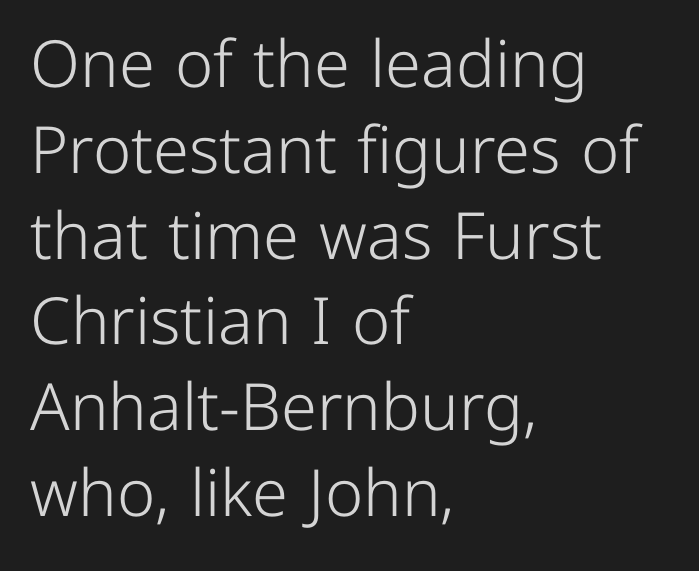
The image shows 65 px light sans-serif type, upright; set left-aligned, normal line spacing (1.32x), normal letter spacing, not underlined; low stroke contrast and a medium x-height.
